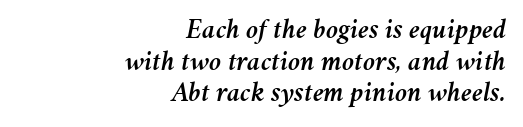
{"italic": "yes", "lean": "right", "slant_degrees": 11, "width": "normal", "stroke_contrast": "medium", "x_height": "medium", "monospaced": "no", "underline": "no", "align": "right", "line_spacing": "tight", "line_spacing_ratio": 1.13, "letter_spacing": "normal", "letter_spacing_em": 0.0, "glyph_px": 28}
